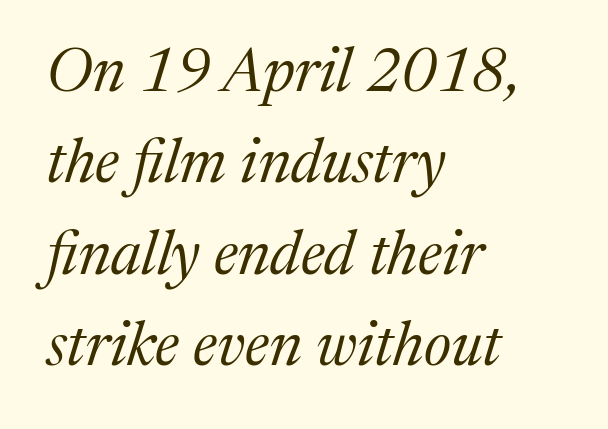
{"serif": "yes", "italic": "yes", "lean": "right", "slant_degrees": 17, "bold": "no", "weight": "regular", "width": "normal", "stroke_contrast": "medium", "x_height": "medium", "monospaced": "no", "underline": "no", "align": "left", "line_spacing": "normal", "line_spacing_ratio": 1.5, "letter_spacing": "normal", "letter_spacing_em": 0.0, "glyph_px": 61}
